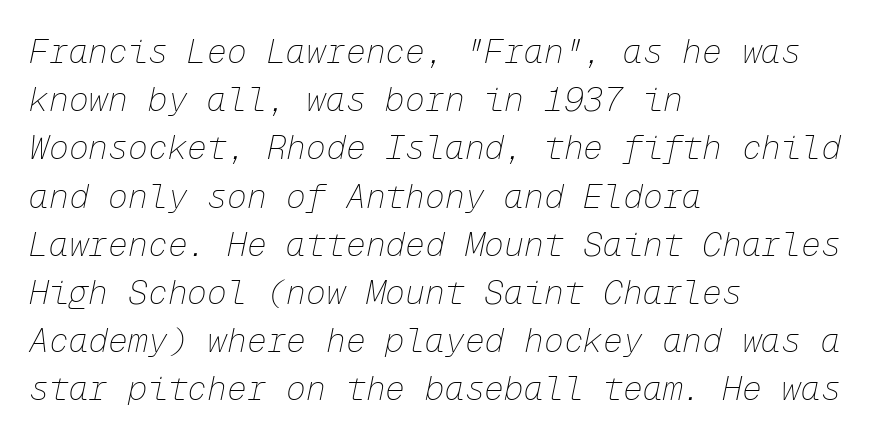
Q: Is the text bold? A: No.
Q: Is the text italic (slanted)? A: Yes, it leans right by about 12 degrees.
Q: Is the text underlined? A: No.
Q: How is the paragraph aligned? A: Left-aligned.
Q: Is the spacing between letters normal or unusually wide? A: Normal.
Q: Is the spacing between lines tight, normal or loose? A: Normal.
Q: Width (condensed, normal, or wide)? A: Normal.
Q: Stroke contrast? A: Low.
Q: x-height? A: Medium.
Q: Monospaced? A: Yes.
